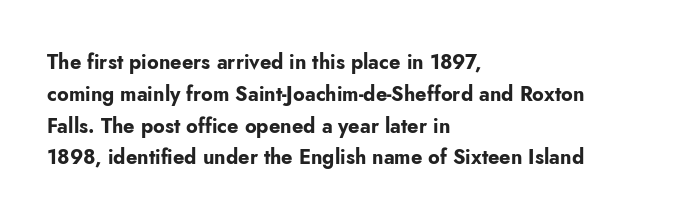
Upright lettering throughout. The foot of each line stays bare and open. Line spacing here is normal. The letters sit at their default tracking, neither squeezed nor spread. The setting favours the left margin, as ordinary paragraphs usually do. These words are printed bold, with thick strokes throughout.
